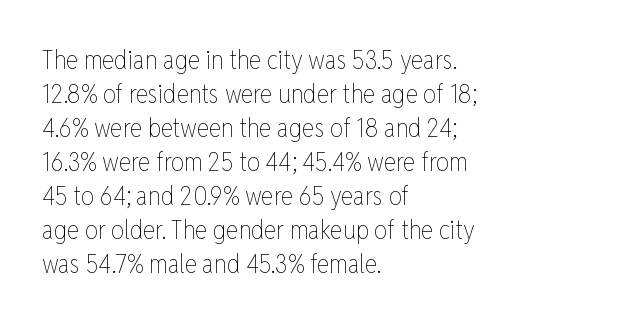
Descenders are the only things crossing below the line. All the whitespace from short lines collects on the right. Characters remain perfectly vertical along every line. The letters sit at their default tracking, neither squeezed nor spread.
